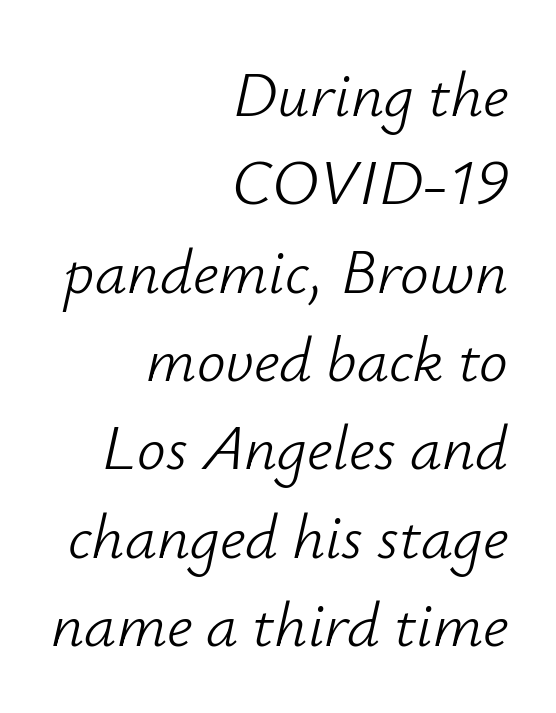
The image shows 64 px light type, italic (leaning right); set right-aligned, normal line spacing (1.38x), normal letter spacing, not underlined; low stroke contrast and a small x-height.
